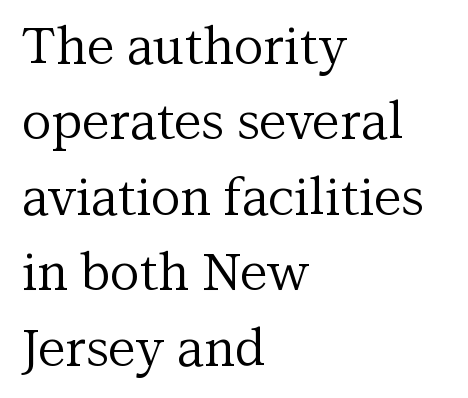
Q: Is the text bold? A: No.
Q: Is the text italic (slanted)? A: No, it is upright.
Q: Is the typeface a serif or a sans-serif typeface? A: Serif.
Q: Is the text underlined? A: No.
Q: How is the paragraph aligned? A: Left-aligned.
Q: Is the spacing between letters normal or unusually wide? A: Normal.
Q: Is the spacing between lines tight, normal or loose? A: Normal.
Q: Width (condensed, normal, or wide)? A: Normal.
Q: Stroke contrast? A: Medium.
Q: x-height? A: Medium.
Q: Monospaced? A: No.
